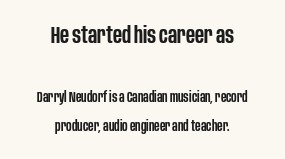
Q: Is the text bold? A: Semi-bold.
Q: Is the text italic (slanted)? A: No, it is upright.
Q: Is the text underlined? A: No.
Q: How is the paragraph aligned? A: Centered.
Q: Is the spacing between letters normal or unusually wide? A: Normal.
Q: Is the spacing between lines tight, normal or loose? A: Loose.
Q: Which block of text is set in a larger size, the first (top) or the second (bottom)? A: The first (top) one.
